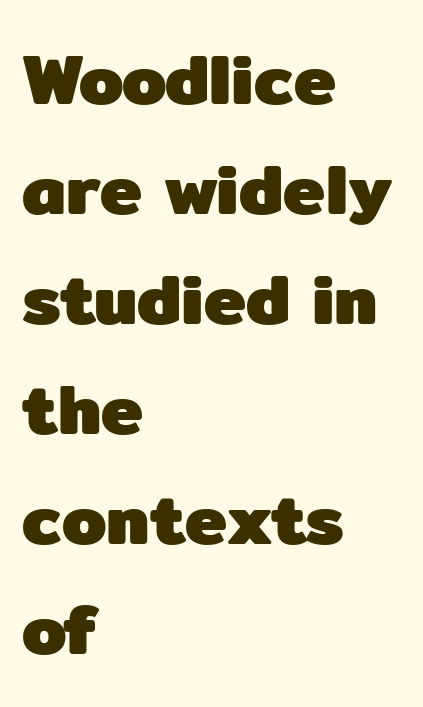
{"serif": "no", "italic": "no", "bold": "yes", "weight": "heavy", "width": "normal", "stroke_contrast": "low", "x_height": "medium", "monospaced": "no", "underline": "no", "align": "left", "line_spacing": "normal", "line_spacing_ratio": 1.55, "letter_spacing": "normal", "letter_spacing_em": 0.0, "glyph_px": 71}
